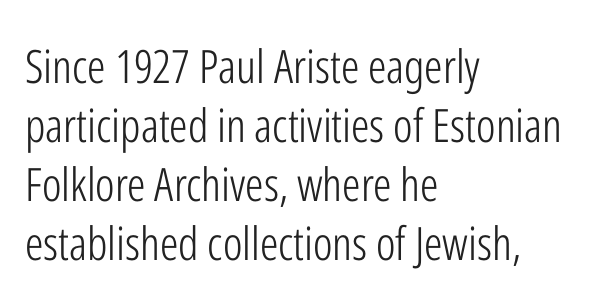
Q: Is the text bold? A: No.
Q: Is the text italic (slanted)? A: No, it is upright.
Q: Is the typeface a serif or a sans-serif typeface? A: Sans-serif.
Q: Is the text underlined? A: No.
Q: How is the paragraph aligned? A: Left-aligned.
Q: Is the spacing between letters normal or unusually wide? A: Normal.
Q: Is the spacing between lines tight, normal or loose? A: Normal.
Q: Width (condensed, normal, or wide)? A: Condensed.
Q: Stroke contrast? A: Low.
Q: x-height? A: Medium.
Q: Monospaced? A: No.
